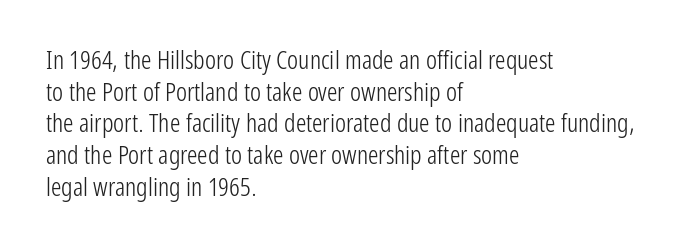
{"italic": "no", "bold": "no", "underline": "no", "align": "left", "line_spacing_ratio": 1.22, "letter_spacing": "normal", "letter_spacing_em": 0.0, "glyph_px": 26}
